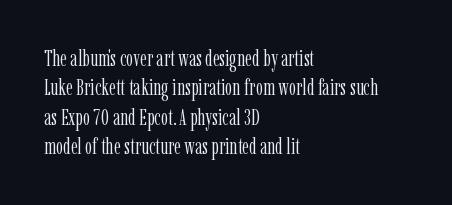
{"italic": "no", "bold": "no", "underline": "no", "align": "left", "line_spacing": "normal", "line_spacing_ratio": 1.28, "letter_spacing": "normal", "letter_spacing_em": 0.0, "glyph_px": 23}
